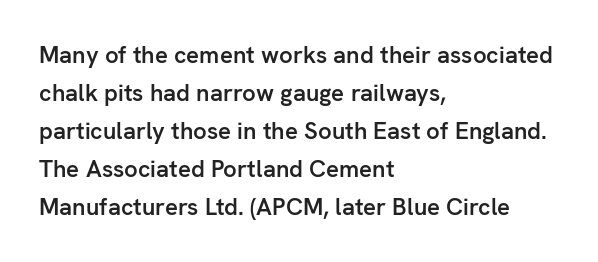
Type without underlining. The rendering keeps characters at their native spacing. It's the straight-up-and-down kind of type. Honestly, the row spacing looks completely unremarkable. One-word summary of the alignment: left. Semibold letterforms, between regular and bold.
